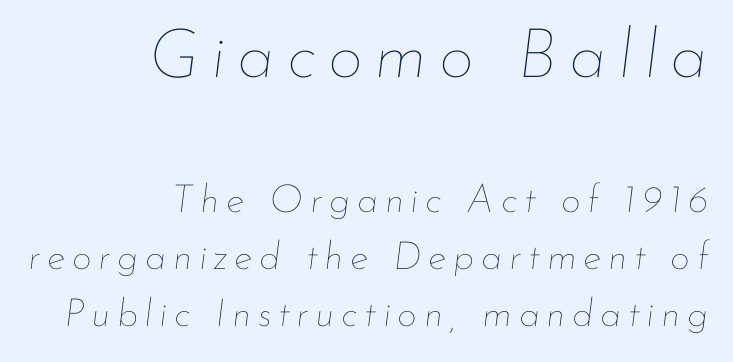
Q: Is the text bold? A: No.
Q: Is the text italic (slanted)? A: Yes, it leans right by about 7 degrees.
Q: Is the text underlined? A: No.
Q: How is the paragraph aligned? A: Right-aligned.
Q: Is the spacing between lines tight, normal or loose? A: Normal.
Q: Which block of text is set in a larger size, the first (top) or the second (bottom)? A: The first (top) one.
Q: Width (condensed, normal, or wide)? A: Normal.
Q: Stroke contrast? A: Low.
Q: x-height? A: Small.
Q: Monospaced? A: No.
